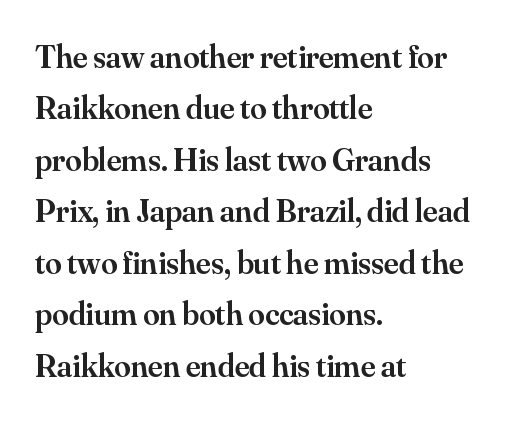
Q: Is the text bold? A: Semi-bold.
Q: Is the text italic (slanted)? A: No, it is upright.
Q: Is the typeface a serif or a sans-serif typeface? A: Serif.
Q: Is the text underlined? A: No.
Q: How is the paragraph aligned? A: Left-aligned.
Q: Is the spacing between letters normal or unusually wide? A: Normal.
Q: Is the spacing between lines tight, normal or loose? A: Normal.
Q: Width (condensed, normal, or wide)? A: Normal.
Q: Stroke contrast? A: Medium.
Q: x-height? A: Small.
Q: Monospaced? A: No.
